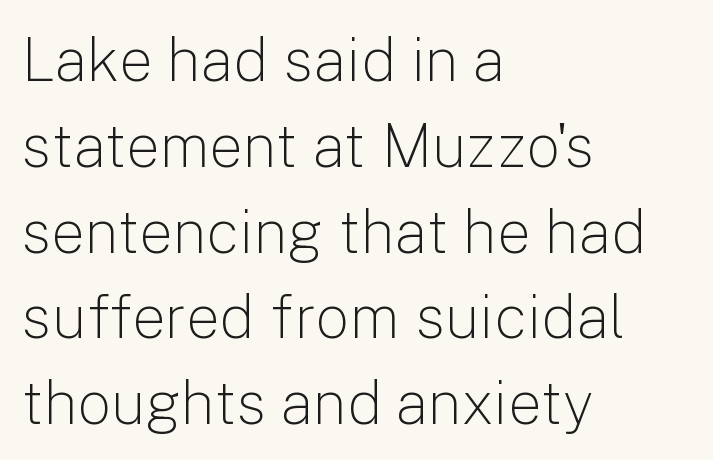
{"serif": "no", "italic": "no", "bold": "no", "weight": "light", "width": "normal", "stroke_contrast": "low", "x_height": "medium", "monospaced": "no", "underline": "no", "align": "left", "line_spacing": "normal", "line_spacing_ratio": 1.43, "letter_spacing": "normal", "letter_spacing_em": 0.0, "glyph_px": 60}
